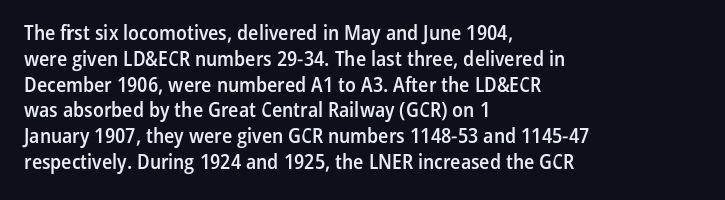
Weight: semibold (demi). Clear beneath every line of the passage. Nothing unusual about the tracking: characters are spaced as the font intends. Notice how the stems are strictly vertical — no italics here. This sample is left-justified, so line endings fall wherever the words run out.
